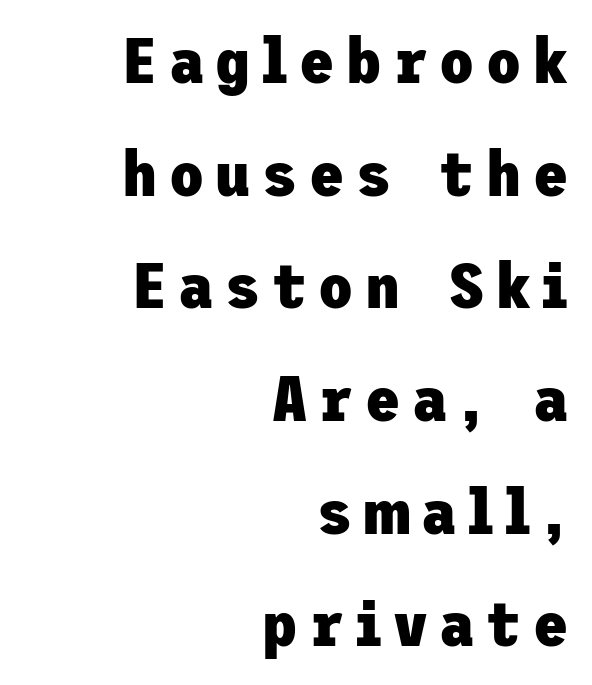
The image shows 64 px heavy sans-serif type, upright; set right-aligned, line spacing 1.76x, not underlined; low stroke contrast and a medium x-height.
